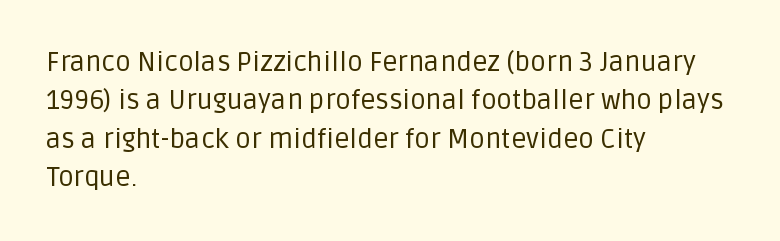
The image shows 27 px text type, upright; set left-aligned, normal line spacing (1.42x), normal letter spacing, not underlined.
